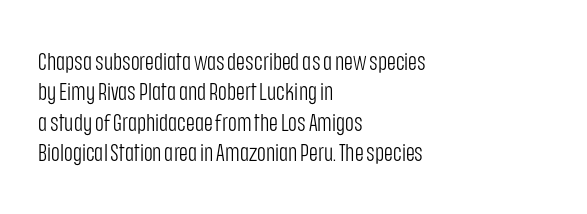
The type sits square on the baseline with zero lean. Only glyphs here, with clear space below each row. This sample is left-justified, so line endings fall wherever the words run out. Nothing unusual about the tracking: characters are spaced as the font intends. No extra ink here — the face is not bold.
